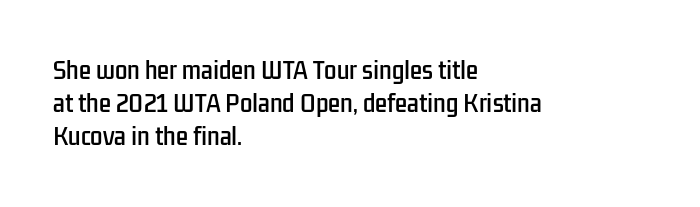
The image shows 22 px text type, upright; set left-aligned, normal line spacing (1.5x), normal letter spacing, not underlined.
